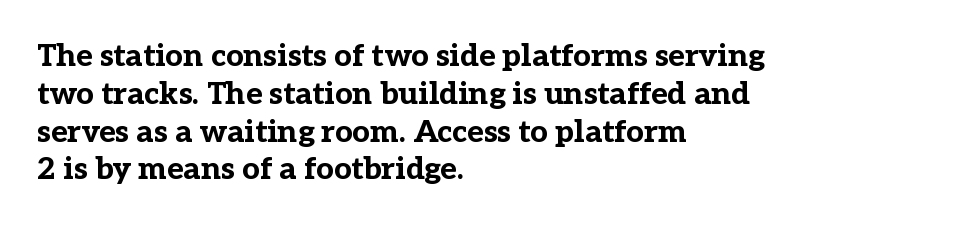
Q: Is the text bold? A: Yes.
Q: Is the text italic (slanted)? A: No, it is upright.
Q: Is the typeface a serif or a sans-serif typeface? A: Serif.
Q: Is the text underlined? A: No.
Q: How is the paragraph aligned? A: Left-aligned.
Q: Is the spacing between letters normal or unusually wide? A: Normal.
Q: Width (condensed, normal, or wide)? A: Normal.
Q: Stroke contrast? A: Low.
Q: x-height? A: Medium.
Q: Monospaced? A: No.
